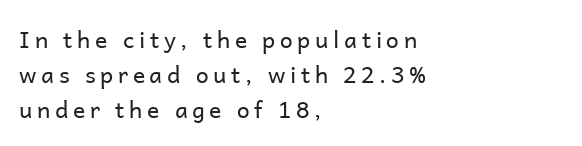
The setting favours the left margin, as ordinary paragraphs usually do. Counters stay open thanks to moderate or lighter strokes. Vertical strokes here are truly vertical. The foot of each line stays bare and open. Does extra space separate the letters? Yes, quite a lot of it.
